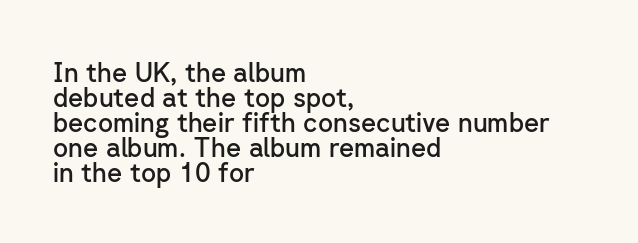
The image shows 26 px text type, upright; set left-aligned, tight line spacing (0.96x), normal letter spacing, not underlined.
